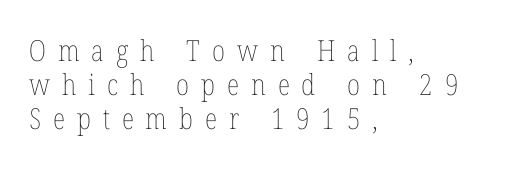
Here the designer chose a conventional face with non-uniform glyph widths. Nobody drew a line under any word here. A light-to-regular cut is what we see here. Posture: vertical.
